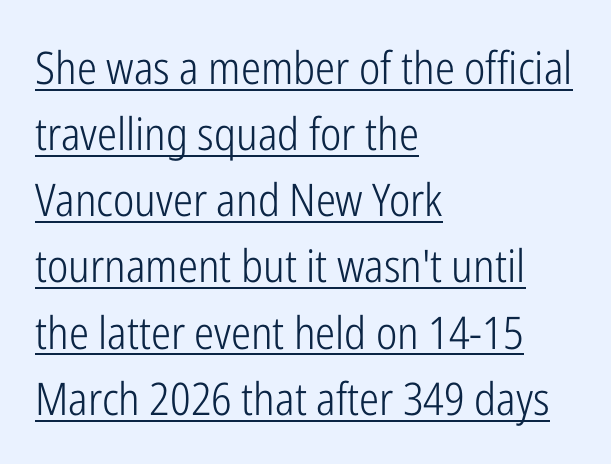
The image shows 45 px light, condensed sans-serif type, upright; set left-aligned, normal line spacing (1.47x), normal letter spacing, underlined; low stroke contrast and a medium x-height.
